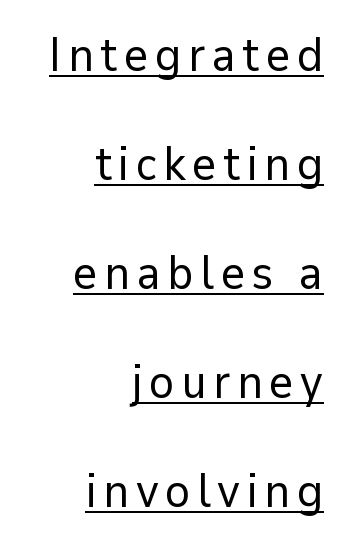
Q: Is the text bold? A: No.
Q: Is the text italic (slanted)? A: No, it is upright.
Q: Is the typeface a serif or a sans-serif typeface? A: Sans-serif.
Q: Is the text underlined? A: Yes.
Q: How is the paragraph aligned? A: Right-aligned.
Q: Is the spacing between lines tight, normal or loose? A: Loose.
Q: Width (condensed, normal, or wide)? A: Normal.
Q: Stroke contrast? A: Low.
Q: x-height? A: Medium.
Q: Monospaced? A: No.
